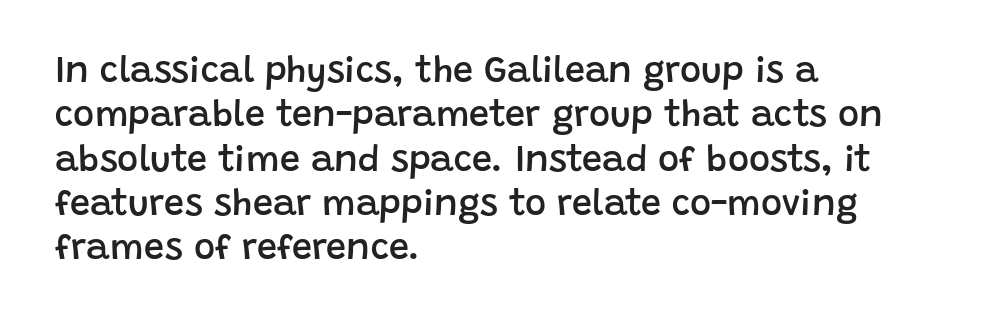
{"serif": "no", "italic": "no", "bold": "semi", "weight": "semibold", "width": "normal", "stroke_contrast": "low", "x_height": "large", "monospaced": "no", "underline": "no", "align": "left", "line_spacing_ratio": 1.23, "letter_spacing": "normal", "letter_spacing_em": 0.0, "glyph_px": 36}
